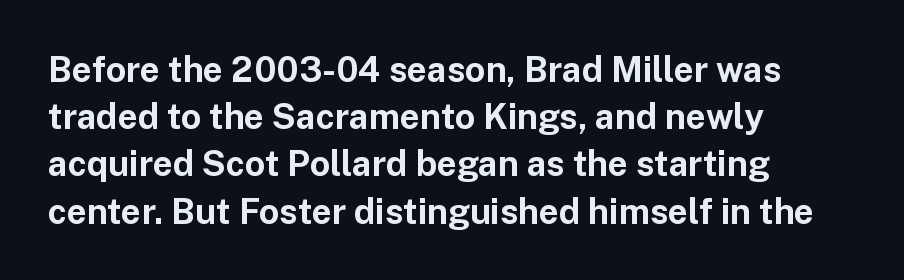
Proportional: the letters do not fall into vertical columns. The designer went with a sans here, leaving each stem footless. The leading is moderate, giving the passage an even texture. Ordinary non-slanted type is in use.
